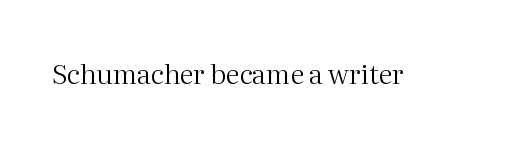
Has an underline been added? It has not. The type is set solid horizontally, with unmodified tracking. The characters are drawn with everyday or finer stroke widths. Every character sits straight up, as roman type does.
